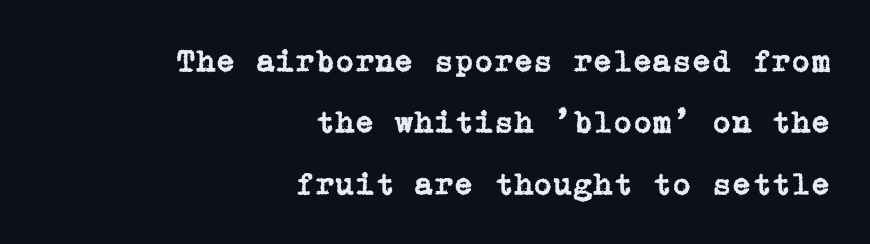
The image shows 32 px serif type, upright; set right-aligned, loose line spacing (1.92x), normal letter spacing, not underlined; low stroke contrast and a medium x-height.
